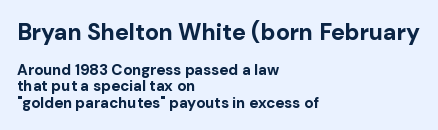
{"italic": "no", "bold": "yes", "underline": "no", "align": "left", "line_spacing": "tight", "line_spacing_ratio": 1.08, "letter_spacing": "normal", "letter_spacing_em": 0.0, "larger_block": "first", "size_ratio": 1.53, "glyph_px": 23}
